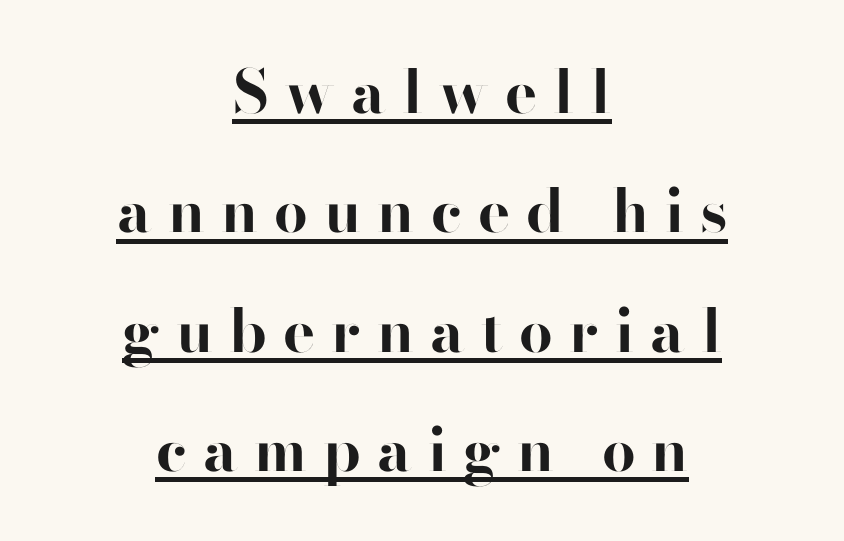
Descenders here cross a horizontal rule under the line. A sans-serif font was chosen for this passage. In CSS terms this would be text-align: center. Compared with typical paragraphs, the rows here are farther apart.
